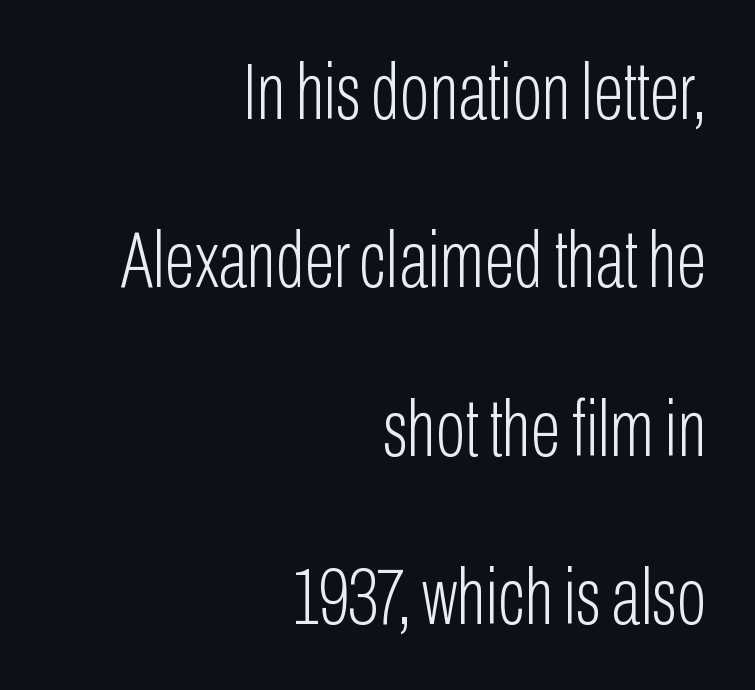
Q: Is the text bold? A: No.
Q: Is the text italic (slanted)? A: No, it is upright.
Q: Is the typeface a serif or a sans-serif typeface? A: Sans-serif.
Q: Is the text underlined? A: No.
Q: How is the paragraph aligned? A: Right-aligned.
Q: Is the spacing between letters normal or unusually wide? A: Normal.
Q: Is the spacing between lines tight, normal or loose? A: Loose.
Q: Width (condensed, normal, or wide)? A: Condensed.
Q: Stroke contrast? A: Low.
Q: x-height? A: Medium.
Q: Monospaced? A: No.
